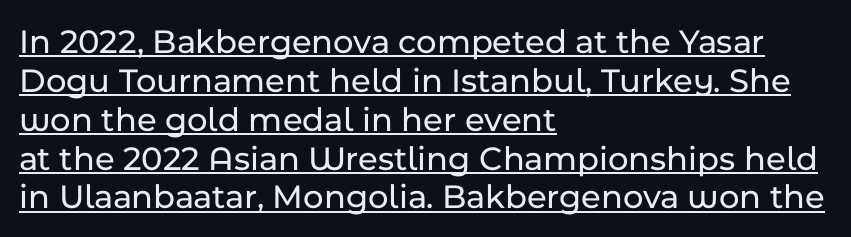
Like a heading marked for emphasis, these lines bear an underscore. These lines were composed using upright roman letters. The block of text is dense from top to bottom, with scant space between rows. Type style note: lacks serifs. Do the characters align in a grid? No, the font is proportional. This sample uses plain, unmodified letter spacing.
